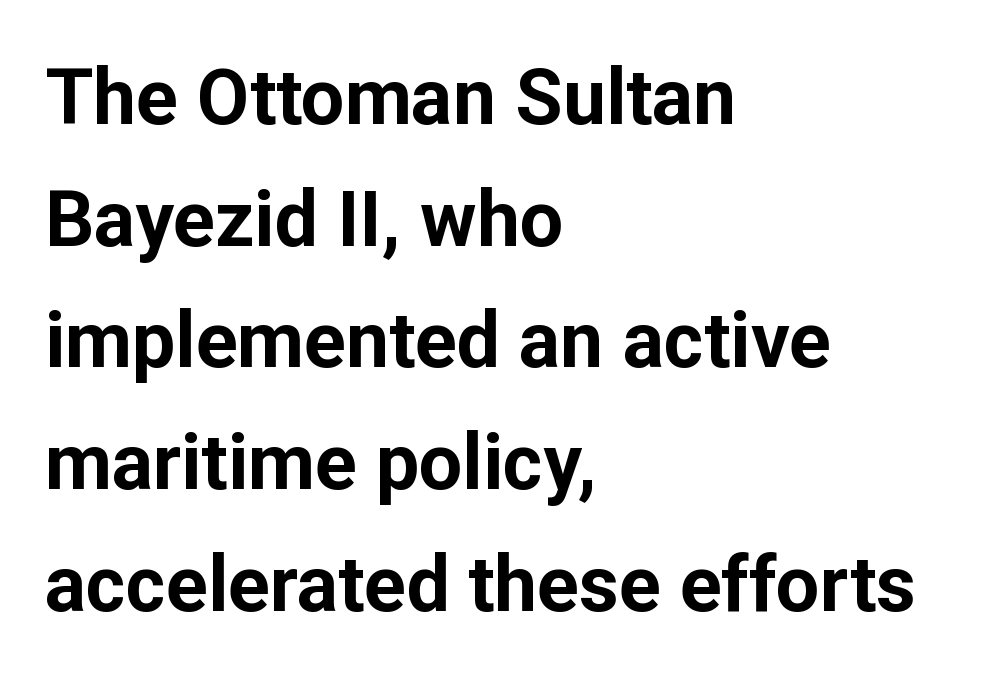
Quick note: not italic, upright. Summary of weight: heavy, a full bold. Leading: standard. This rendering uses left alignment, leaving the right contour irregular. A typesetter would call this proportional, since set widths differ per character.
